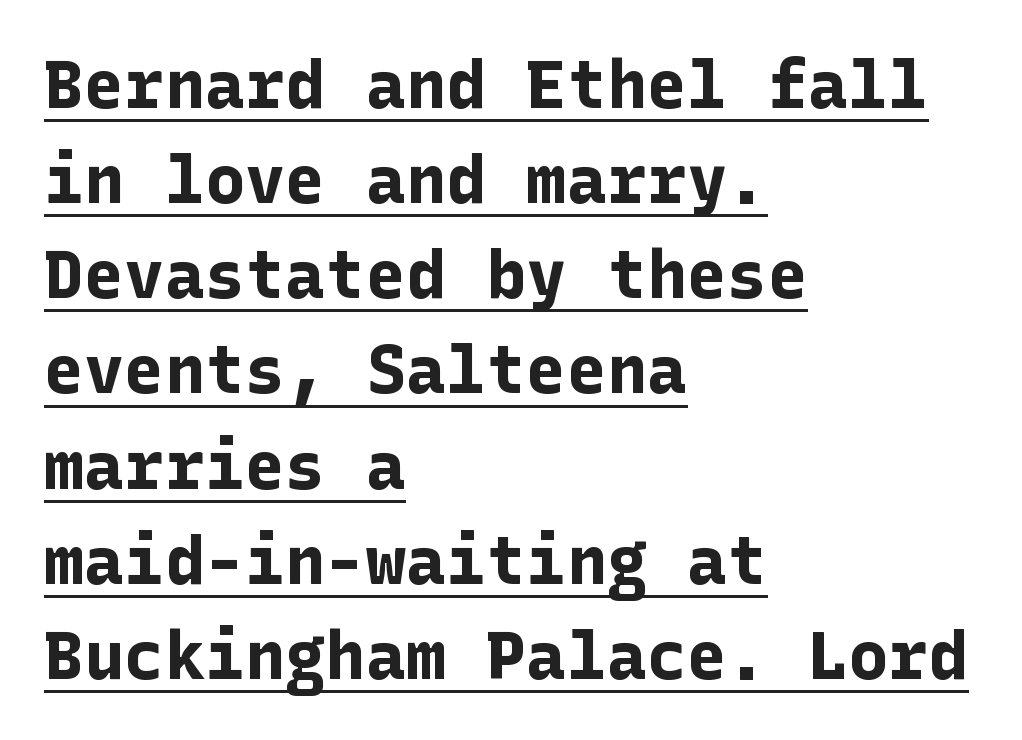
{"serif": "no", "italic": "no", "bold": "yes", "weight": "bold", "width": "normal", "stroke_contrast": "low", "x_height": "medium", "underline": "yes", "align": "left", "line_spacing": "normal", "line_spacing_ratio": 1.42, "letter_spacing": "normal", "letter_spacing_em": 0.0, "glyph_px": 67}
